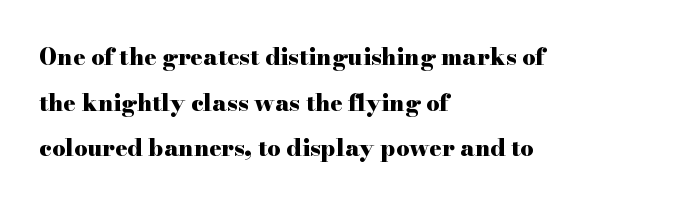
Glance below the letters and you will spot only blank space. The lines are quadded left. Italic: no, the glyphs are upright roman. Heavy-handed strokes throughout: this text is bold.
